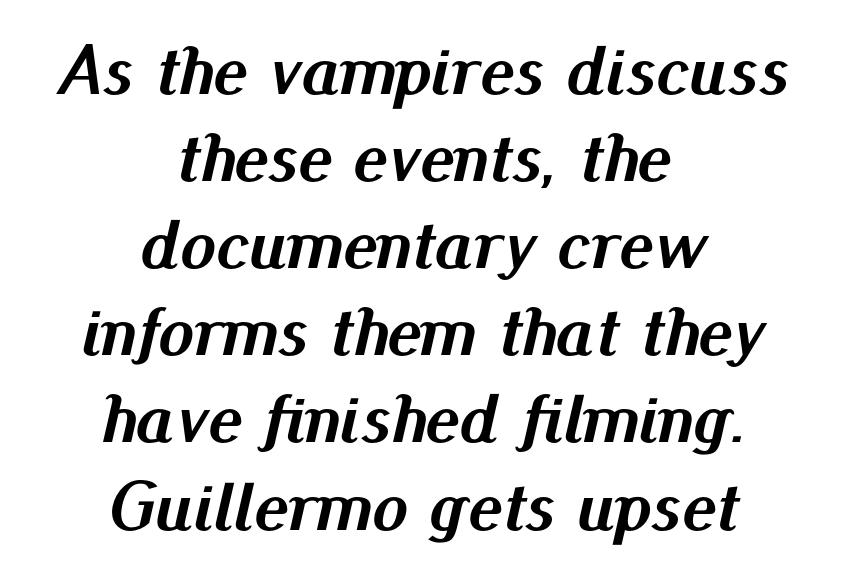
Leftover space on each line is divided equally before and after the words. Caption: standard tracking, unaltered. Varying glyph widths throughout — classic text-font behaviour. The strip under each line holds only bare page.
